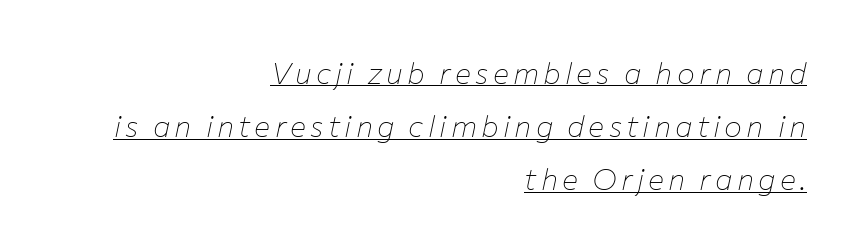
The image shows 30 px thin type, italic (leaning right); set right-aligned, line spacing 1.77x, underlined; low stroke contrast and a medium x-height.
